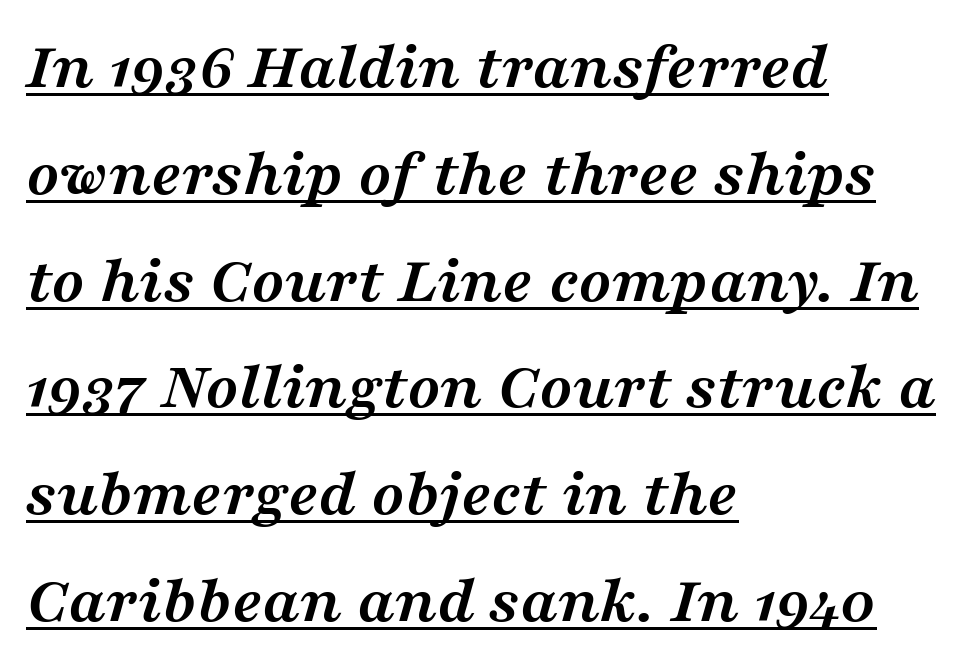
{"serif": "yes", "italic": "yes", "lean": "right", "slant_degrees": 16, "bold": "yes", "weight": "semibold", "width": "wide", "stroke_contrast": "medium", "x_height": "medium", "monospaced": "no", "underline": "yes", "align": "left", "line_spacing": "normal", "line_spacing_ratio": 1.57, "letter_spacing": "normal", "letter_spacing_em": 0.0, "glyph_px": 68}
